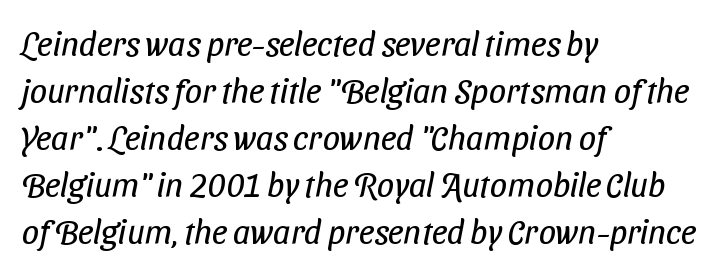
Q: Is the text bold? A: No.
Q: Is the typeface a serif or a sans-serif typeface? A: Sans-serif.
Q: Is the text underlined? A: No.
Q: How is the paragraph aligned? A: Left-aligned.
Q: Is the spacing between letters normal or unusually wide? A: Normal.
Q: Is the spacing between lines tight, normal or loose? A: Normal.
Q: Width (condensed, normal, or wide)? A: Condensed.
Q: Stroke contrast? A: Low.
Q: x-height? A: Medium.
Q: Monospaced? A: No.
